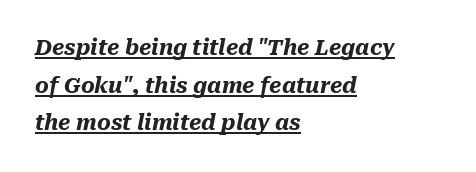
The image shows 21 px bold type, italic (leaning right); set left-aligned, line spacing 1.79x, normal letter spacing, underlined.
